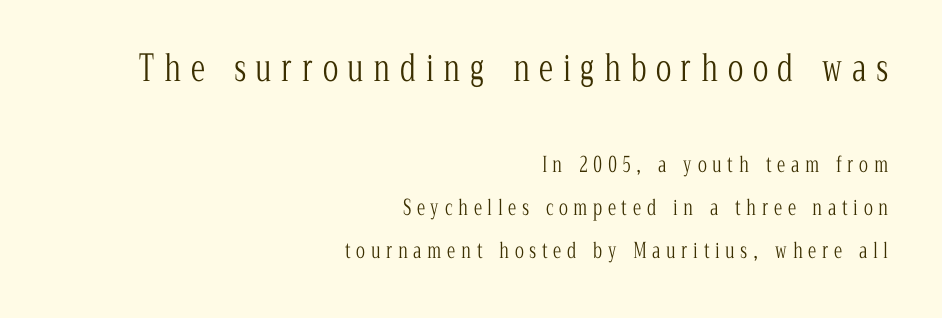
Character size in the leading block exceeds that of the trailing block. The strip under each line holds only bare page. Interline gaps are noticeably wide in this sample. Nope, not italic — everything's standing straight.
